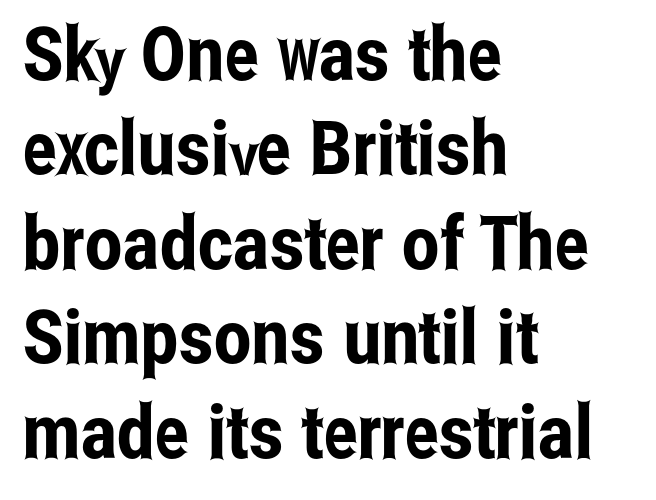
The image shows 75 px condensed sans-serif type, upright; set left-aligned, normal line spacing (1.26x), normal letter spacing, not underlined; low stroke contrast and a medium x-height.
